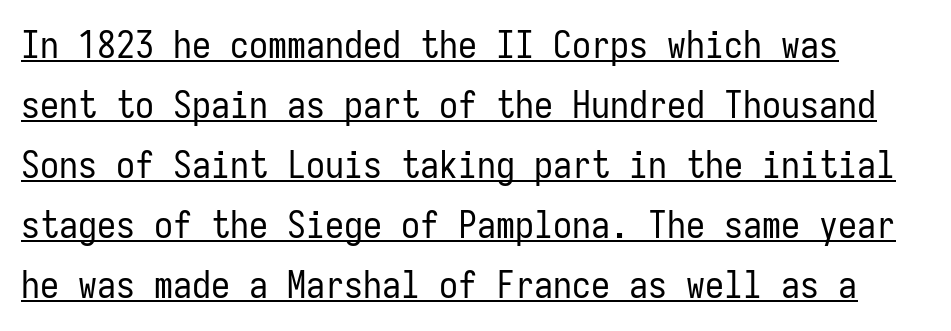
Honestly, the underline is the first thing you notice here. Ordinary non-slanted type is in use. You could count columns in this text — the font is strictly monospaced. Type style note: lacks serifs. This is not heavy type; no bold has been used. The rendering keeps characters at their native spacing.
